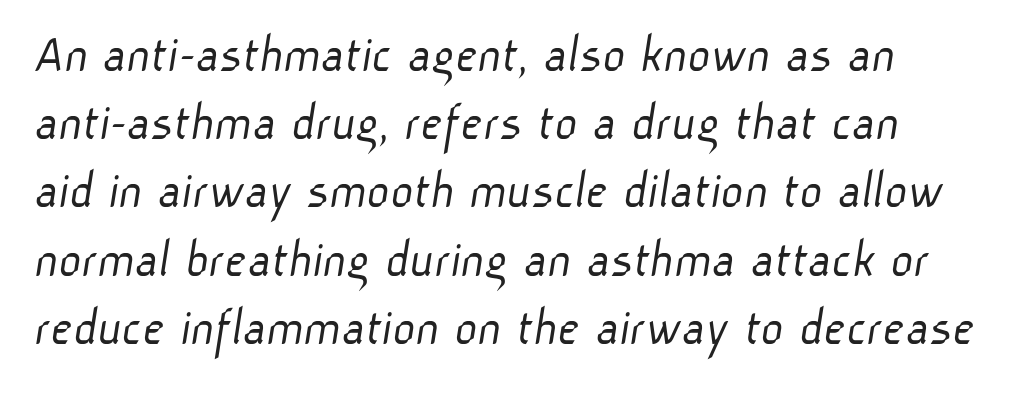
Q: Is the text bold? A: No.
Q: Is the typeface a serif or a sans-serif typeface? A: Sans-serif.
Q: Is the text underlined? A: No.
Q: How is the paragraph aligned? A: Left-aligned.
Q: Is the spacing between letters normal or unusually wide? A: Normal.
Q: Width (condensed, normal, or wide)? A: Normal.
Q: Stroke contrast? A: Low.
Q: x-height? A: Medium.
Q: Monospaced? A: No.
